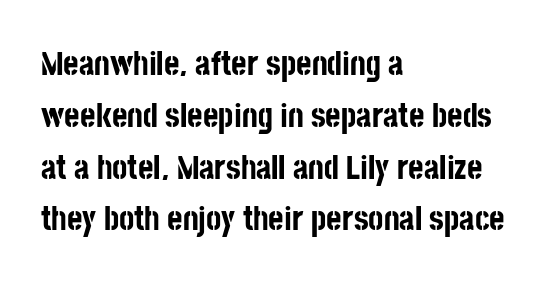
Q: Is the text bold? A: Yes.
Q: Is the text italic (slanted)? A: No, it is upright.
Q: Is the typeface a serif or a sans-serif typeface? A: Sans-serif.
Q: Is the text underlined? A: No.
Q: How is the paragraph aligned? A: Left-aligned.
Q: Is the spacing between letters normal or unusually wide? A: Normal.
Q: Is the spacing between lines tight, normal or loose? A: Normal.
Q: Width (condensed, normal, or wide)? A: Condensed.
Q: Stroke contrast? A: Low.
Q: x-height? A: Large.
Q: Monospaced? A: No.
